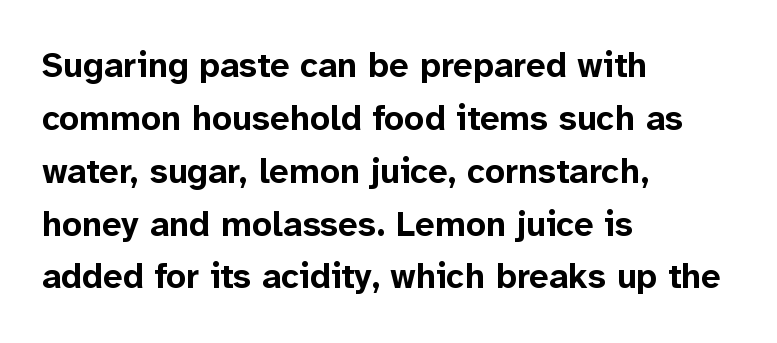
Q: Is the text bold? A: Yes.
Q: Is the text italic (slanted)? A: No, it is upright.
Q: Is the typeface a serif or a sans-serif typeface? A: Sans-serif.
Q: Is the text underlined? A: No.
Q: How is the paragraph aligned? A: Left-aligned.
Q: Is the spacing between letters normal or unusually wide? A: Normal.
Q: Is the spacing between lines tight, normal or loose? A: Normal.
Q: Width (condensed, normal, or wide)? A: Normal.
Q: Stroke contrast? A: Low.
Q: x-height? A: Medium.
Q: Monospaced? A: No.
